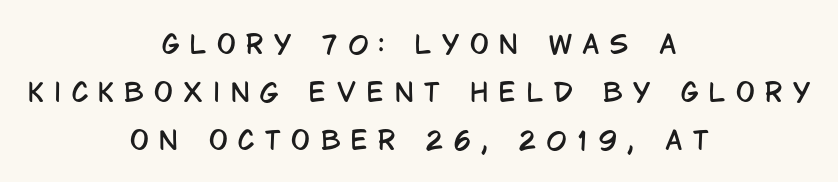
The image shows 25 px text type, upright; set centered, loose line spacing (1.93x), unusually wide letter spacing (+0.43 em), not underlined.
